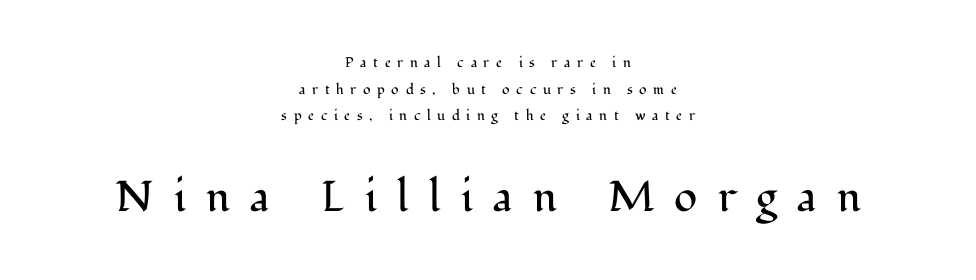
The image shows 43 px regular-weight serif type, upright; set centered, loose line spacing (1.91x), unusually wide letter spacing (+0.47 em), not underlined; the second (bottom) block is 3.07x larger; medium stroke contrast and a medium x-height.
